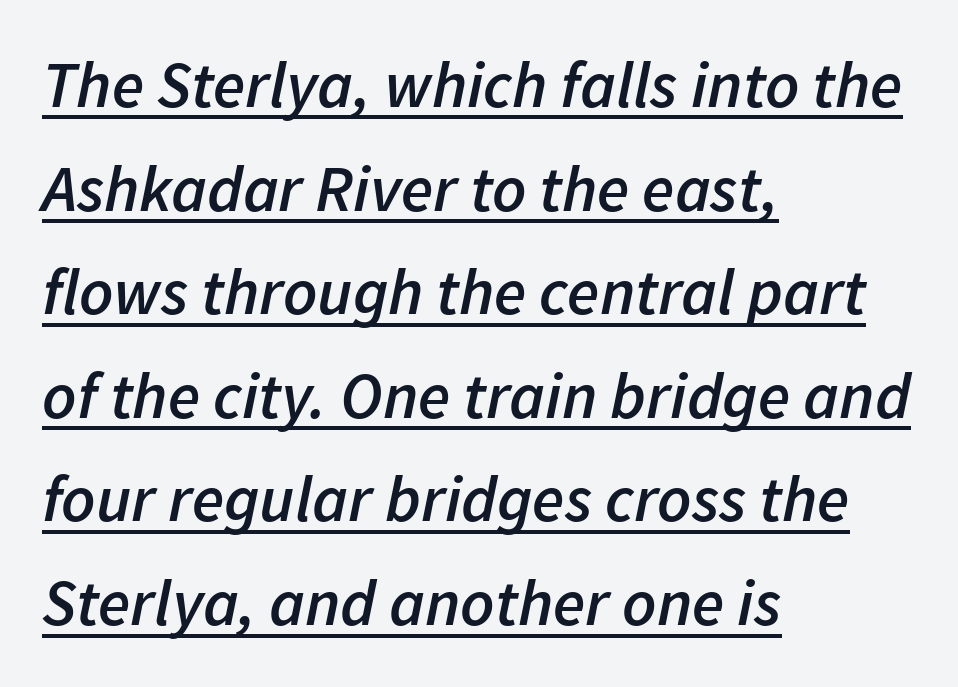
{"italic": "yes", "lean": "right", "slant_degrees": 11, "bold": "semi", "weight": "semibold", "width": "normal", "stroke_contrast": "low", "x_height": "medium", "monospaced": "no", "underline": "yes", "align": "left", "line_spacing": "normal", "line_spacing_ratio": 1.57, "letter_spacing": "normal", "letter_spacing_em": 0.0, "glyph_px": 66}
